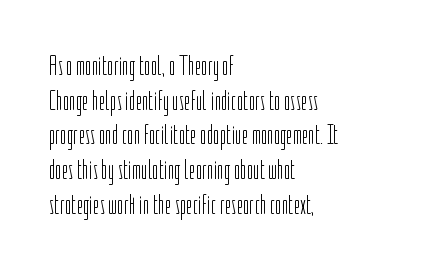
The image shows 28 px light, condensed sans-serif type, upright; set left-aligned, line spacing 1.24x, normal letter spacing, not underlined; low stroke contrast and a medium x-height.
